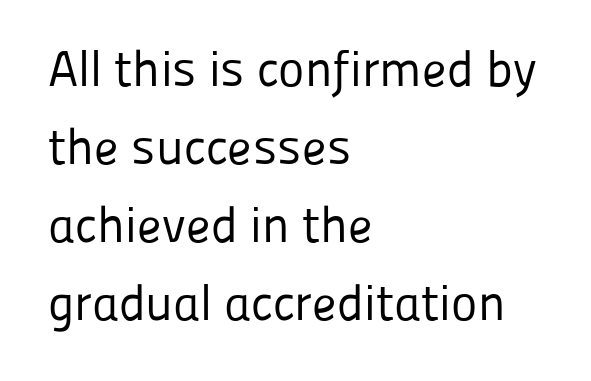
Q: Is the text bold? A: No.
Q: Is the text italic (slanted)? A: No, it is upright.
Q: Is the typeface a serif or a sans-serif typeface? A: Sans-serif.
Q: Is the text underlined? A: No.
Q: How is the paragraph aligned? A: Left-aligned.
Q: Is the spacing between letters normal or unusually wide? A: Normal.
Q: Is the spacing between lines tight, normal or loose? A: Normal.
Q: Width (condensed, normal, or wide)? A: Normal.
Q: Stroke contrast? A: Low.
Q: x-height? A: Medium.
Q: Monospaced? A: No.
